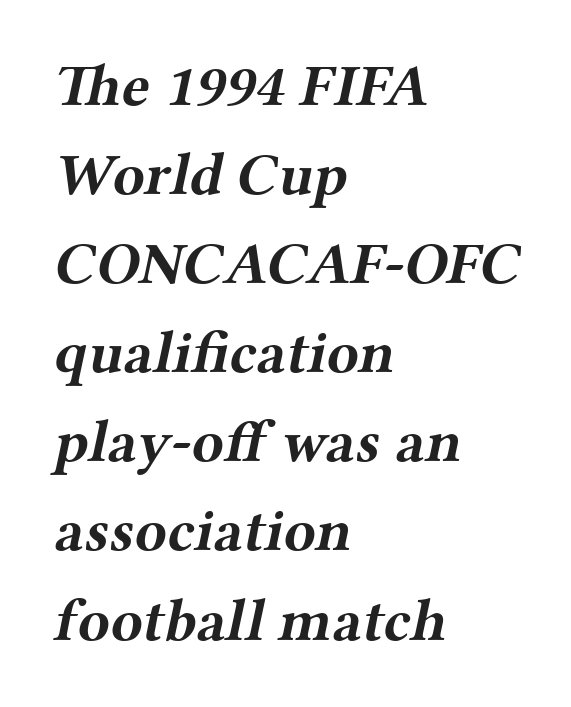
Q: Is the text bold? A: Yes.
Q: Is the typeface a serif or a sans-serif typeface? A: Serif.
Q: Is the text underlined? A: No.
Q: How is the paragraph aligned? A: Left-aligned.
Q: Is the spacing between letters normal or unusually wide? A: Normal.
Q: Is the spacing between lines tight, normal or loose? A: Normal.
Q: Width (condensed, normal, or wide)? A: Wide.
Q: Stroke contrast? A: Medium.
Q: x-height? A: Medium.
Q: Monospaced? A: No.
